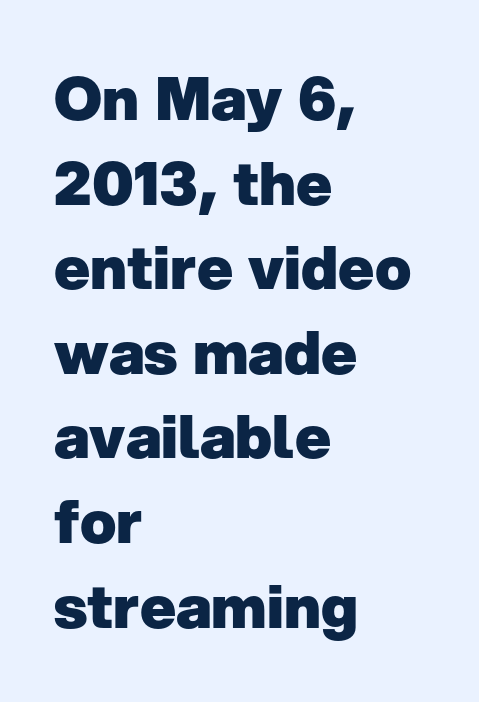
Q: Is the text bold? A: Yes.
Q: Is the text italic (slanted)? A: No, it is upright.
Q: Is the typeface a serif or a sans-serif typeface? A: Sans-serif.
Q: Is the text underlined? A: No.
Q: How is the paragraph aligned? A: Left-aligned.
Q: Is the spacing between letters normal or unusually wide? A: Normal.
Q: Is the spacing between lines tight, normal or loose? A: Normal.
Q: Width (condensed, normal, or wide)? A: Normal.
Q: Stroke contrast? A: Low.
Q: x-height? A: Medium.
Q: Monospaced? A: No.
